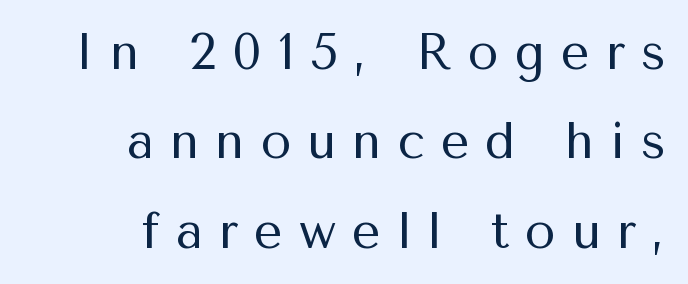
Serifs: no, the terminals of the letterforms are clean. Stem width sits at or under what a default text font uses. Note the varied advance widths — an 'i' is clearly narrower than an 'm'. Bare-footed words on every line. Does the copy run flush right? Yes — the right margin is perfectly even. A typesetter would mark this as roman, not italic.
